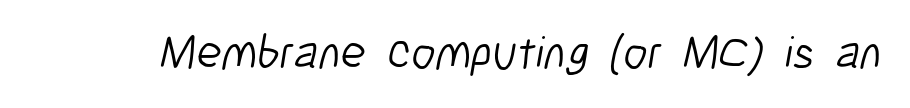
Spacing verdict: proportional, widths tailored to each character. Stems here are at most as thick as an everyday book face. A typesetter would label this face a sans. The tracking reads as untouched default to a designer's eye. The gap between lines stays unmarked.
